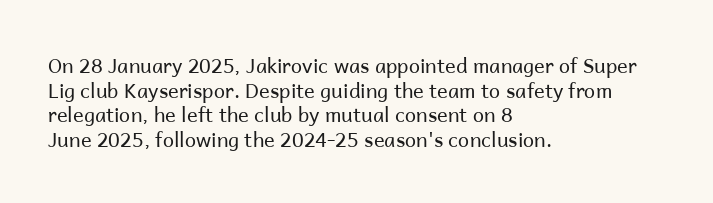
{"italic": "no", "bold": "no", "underline": "no", "align": "left", "line_spacing_ratio": 1.23, "letter_spacing": "normal", "letter_spacing_em": 0.0, "glyph_px": 20}
